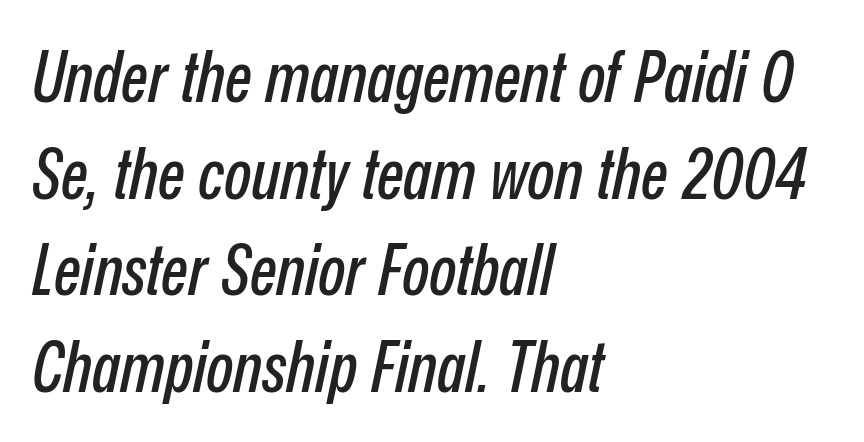
{"italic": "yes", "lean": "right", "slant_degrees": 12, "width": "condensed", "stroke_contrast": "low", "x_height": "medium", "monospaced": "no", "underline": "no", "align": "left", "line_spacing": "normal", "line_spacing_ratio": 1.36, "letter_spacing": "normal", "letter_spacing_em": 0.0, "glyph_px": 71}
